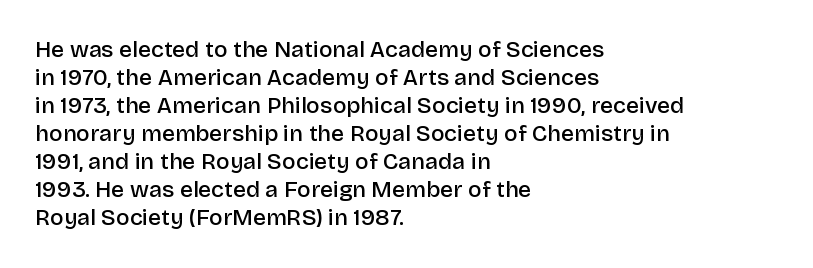
Alignment: flush left. Short note: letters normally spaced. The space directly below the letters is spotless. It's the straight-up-and-down kind of type. Stroke thickness is moderately raised; the sample reads as semibold.
